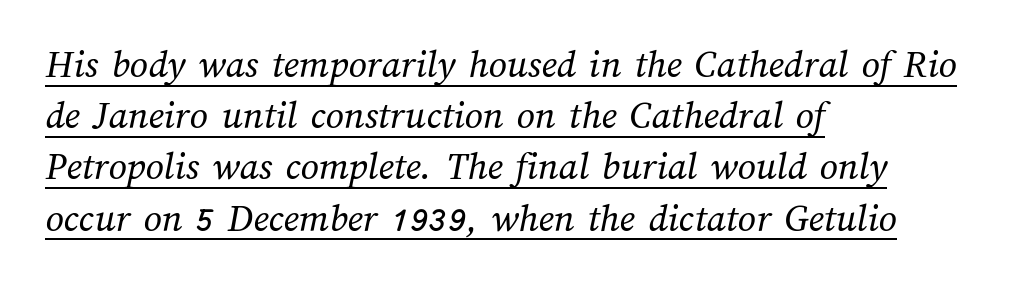
{"bold": "no", "weight": "regular", "width": "normal", "stroke_contrast": "medium", "x_height": "medium", "monospaced": "no", "underline": "yes", "align": "left", "line_spacing": "normal", "line_spacing_ratio": 1.28, "letter_spacing": "normal", "letter_spacing_em": 0.0, "glyph_px": 40}
